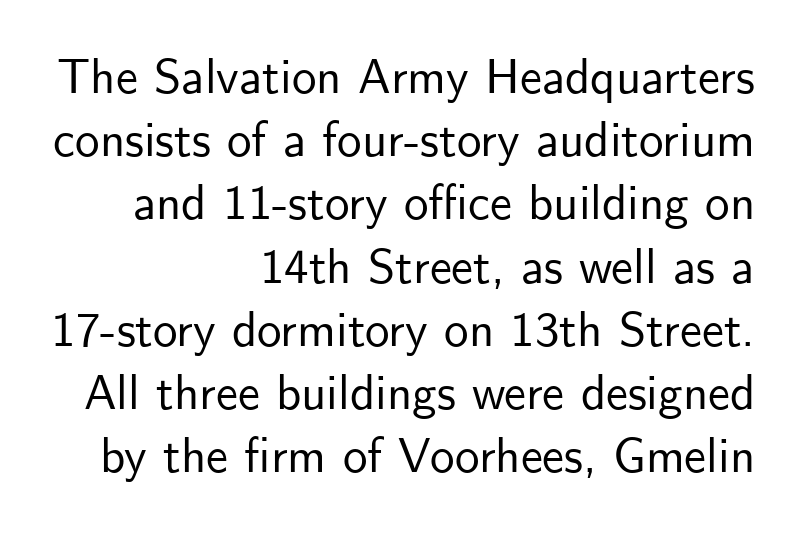
The image shows 49 px sans-serif type, upright; set right-aligned, normal line spacing (1.29x), normal letter spacing, not underlined; low stroke contrast and a small x-height.
